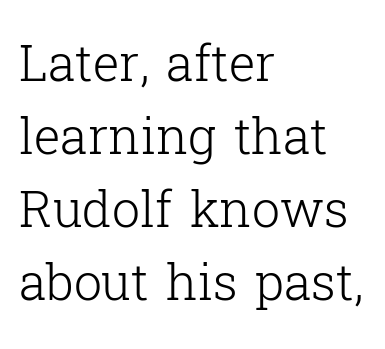
This rendering leaves character spacing at its baseline value. This block has exactly the height ordinary leading produces. The rag falls on the right side of this text block. The typeface chosen for these lines features serifs.
